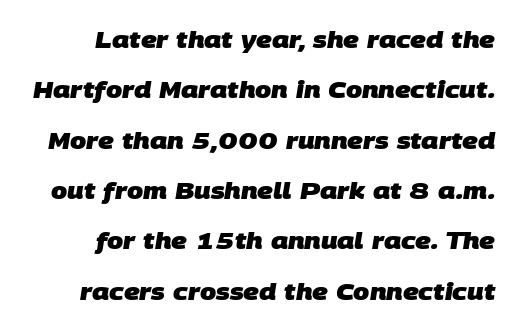
Q: Is the text bold? A: Yes.
Q: Is the text underlined? A: No.
Q: Is the spacing between letters normal or unusually wide? A: Normal.
Q: Is the spacing between lines tight, normal or loose? A: Loose.
